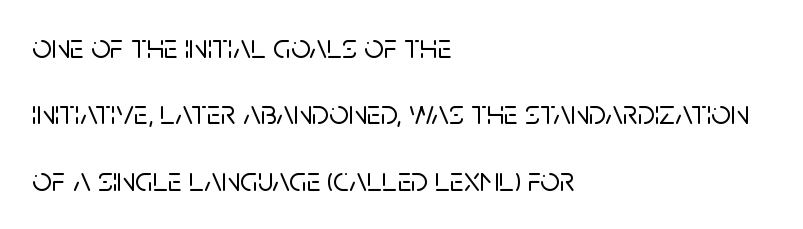
The image shows 34 px sans-serif type, upright; set left-aligned, loose line spacing (1.95x), normal letter spacing, not underlined; low stroke contrast and a large x-height.
